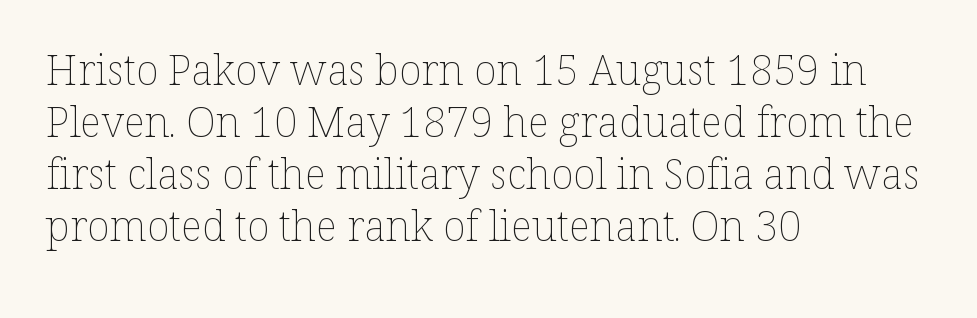
Plain, unruled lines of type. The paragraph shown leans on its left margin. The line texture is even and compact thanks to regular tracking. Italic? Not at all — the glyphs are vertical.
